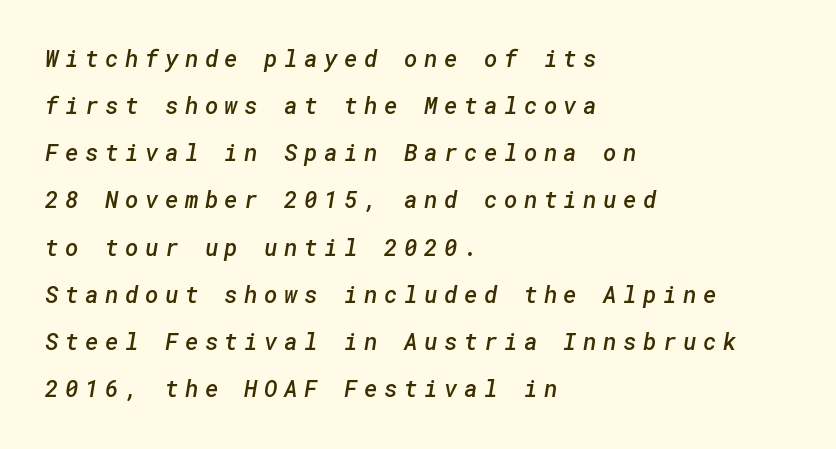
Q: Is the text bold? A: Semi-bold.
Q: Is the text underlined? A: No.
Q: How is the paragraph aligned? A: Left-aligned.
Q: Is the spacing between letters normal or unusually wide? A: Unusually wide.
Q: Is the spacing between lines tight, normal or loose? A: Loose.
